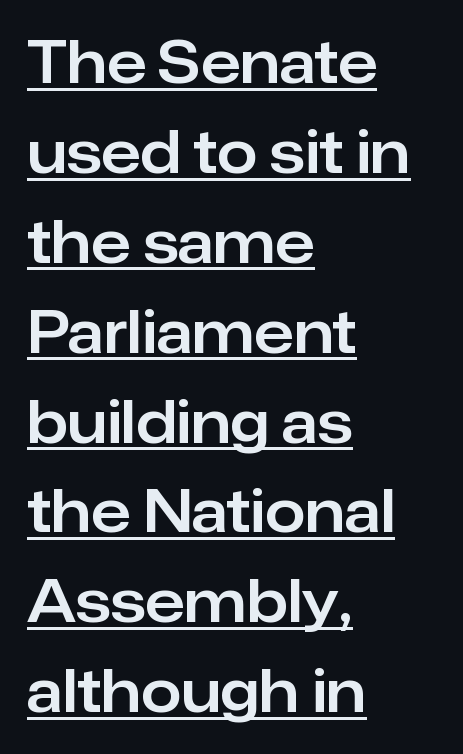
{"serif": "no", "italic": "no", "width": "normal", "stroke_contrast": "low", "x_height": "medium", "monospaced": "no", "underline": "yes", "align": "left", "line_spacing": "normal", "line_spacing_ratio": 1.55, "letter_spacing": "normal", "letter_spacing_em": 0.0, "glyph_px": 58}
